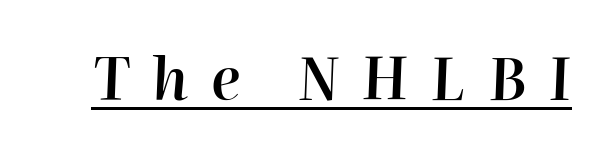
Q: Is the text bold? A: Semi-bold.
Q: Is the text italic (slanted)? A: Yes, it leans right by about 2 degrees.
Q: Is the text underlined? A: Yes.
Q: Is the spacing between letters normal or unusually wide? A: Unusually wide.
Q: Width (condensed, normal, or wide)? A: Normal.
Q: Stroke contrast? A: High.
Q: x-height? A: Medium.
Q: Monospaced? A: No.
